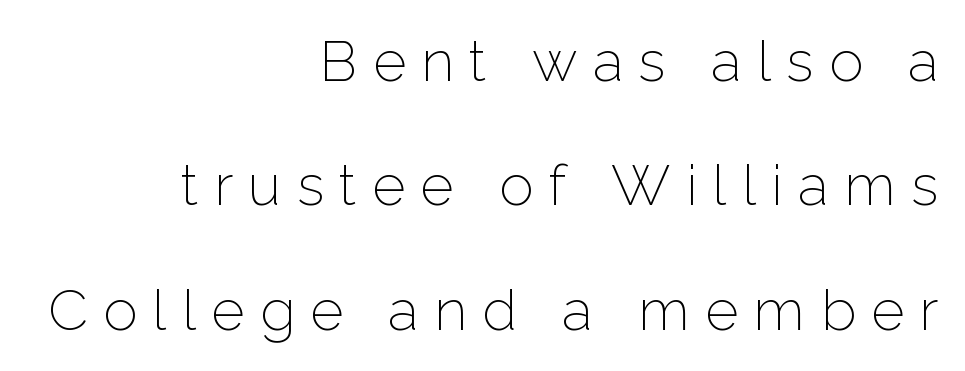
Q: Is the text bold? A: No.
Q: Is the text italic (slanted)? A: No, it is upright.
Q: Is the typeface a serif or a sans-serif typeface? A: Sans-serif.
Q: Is the text underlined? A: No.
Q: How is the paragraph aligned? A: Right-aligned.
Q: Is the spacing between letters normal or unusually wide? A: Unusually wide.
Q: Is the spacing between lines tight, normal or loose? A: Loose.
Q: Width (condensed, normal, or wide)? A: Normal.
Q: Stroke contrast? A: Low.
Q: x-height? A: Medium.
Q: Monospaced? A: No.
